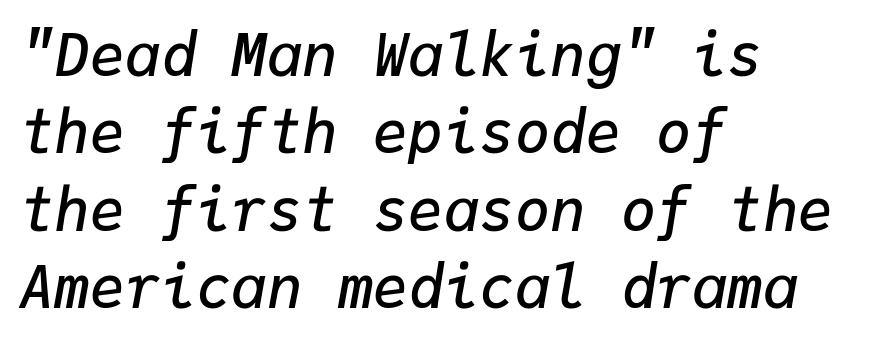
The passage shown is not underscored anywhere. Every letter is mildly thick-stroked: semibold rather than bold. Vertically, the passage feels balanced, rows spaced as you'd expect. Compared with typical body copy, the letter spacing here is the same. The letters are slanted; this is an italic face.
